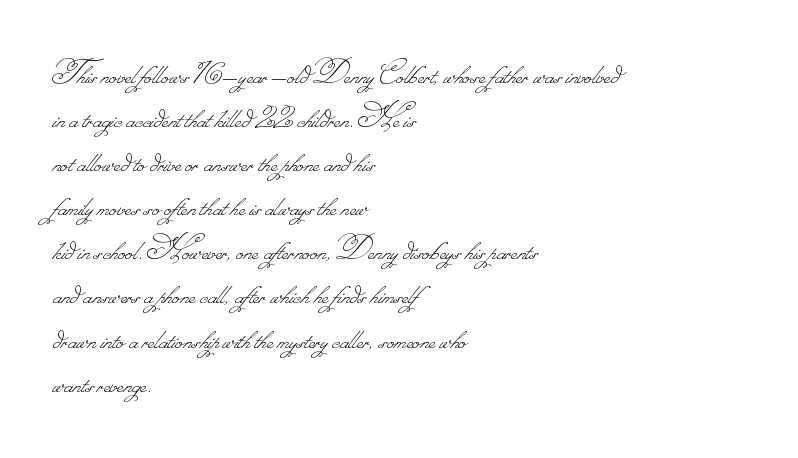
Q: Is the text bold? A: No.
Q: Is the text underlined? A: No.
Q: How is the paragraph aligned? A: Left-aligned.
Q: Is the spacing between letters normal or unusually wide? A: Normal.
Q: Is the spacing between lines tight, normal or loose? A: Normal.
Q: Width (condensed, normal, or wide)? A: Normal.
Q: Stroke contrast? A: Low.
Q: Monospaced? A: No.
